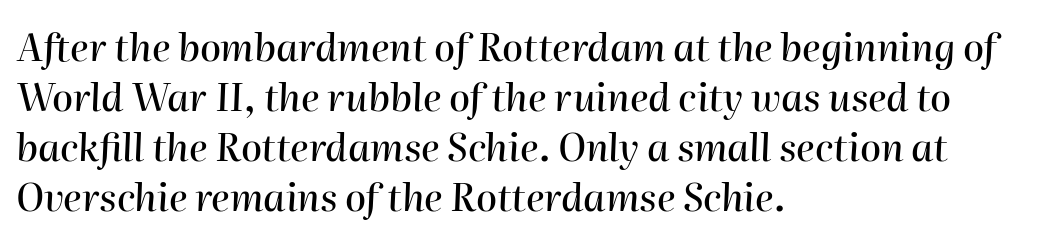
Q: Is the text italic (slanted)? A: Yes, it leans right by about 2 degrees.
Q: Is the text underlined? A: No.
Q: How is the paragraph aligned? A: Left-aligned.
Q: Is the spacing between letters normal or unusually wide? A: Normal.
Q: Is the spacing between lines tight, normal or loose? A: Normal.
Q: Width (condensed, normal, or wide)? A: Normal.
Q: Stroke contrast? A: High.
Q: x-height? A: Medium.
Q: Monospaced? A: No.
